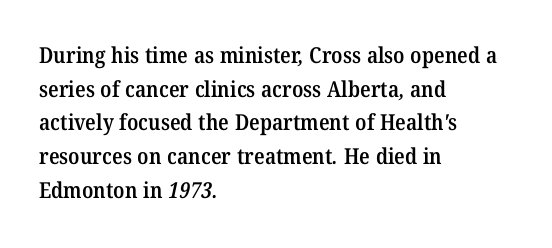
{"bold": "semi", "underline": "no", "align": "left", "line_spacing": "normal", "line_spacing_ratio": 1.53, "letter_spacing": "normal", "letter_spacing_em": 0.0, "glyph_px": 22}
